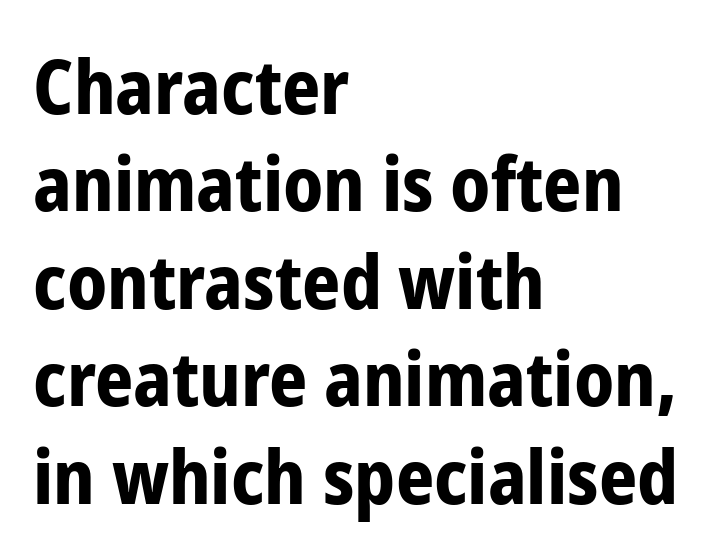
The image shows 75 px bold, condensed sans-serif type, upright; set left-aligned, normal line spacing (1.3x), normal letter spacing, not underlined; low stroke contrast and a medium x-height.
